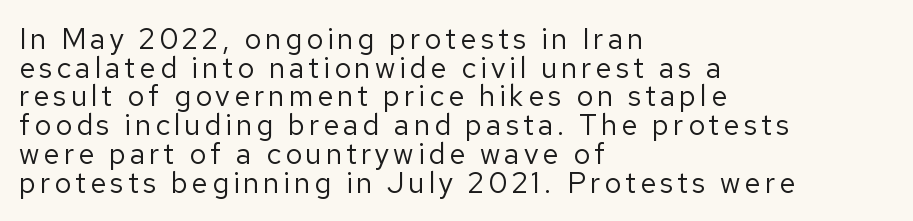
The image shows 29 px regular-weight sans-serif type, upright; set left-aligned, tight line spacing (0.99x), not underlined; low stroke contrast and a medium x-height.
